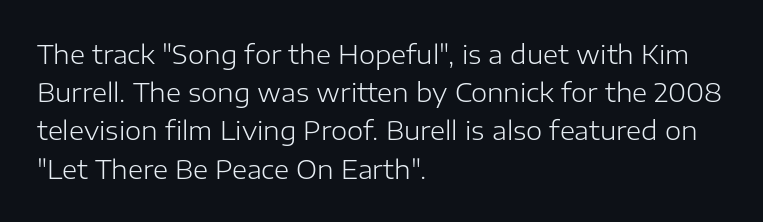
Q: Is the text bold? A: No.
Q: Is the text italic (slanted)? A: No, it is upright.
Q: Is the text underlined? A: No.
Q: How is the paragraph aligned? A: Left-aligned.
Q: Is the spacing between letters normal or unusually wide? A: Normal.
Q: Is the spacing between lines tight, normal or loose? A: Normal.
